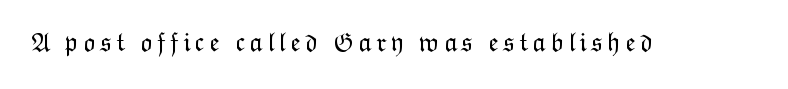
Q: Is the text bold? A: No.
Q: Is the text italic (slanted)? A: No, it is upright.
Q: Is the text underlined? A: No.
